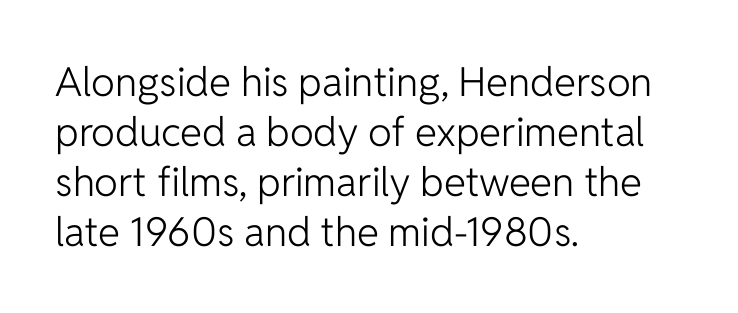
The image shows 40 px light sans-serif type, upright; set left-aligned, normal line spacing (1.25x), normal letter spacing, not underlined; low stroke contrast and a medium x-height.
